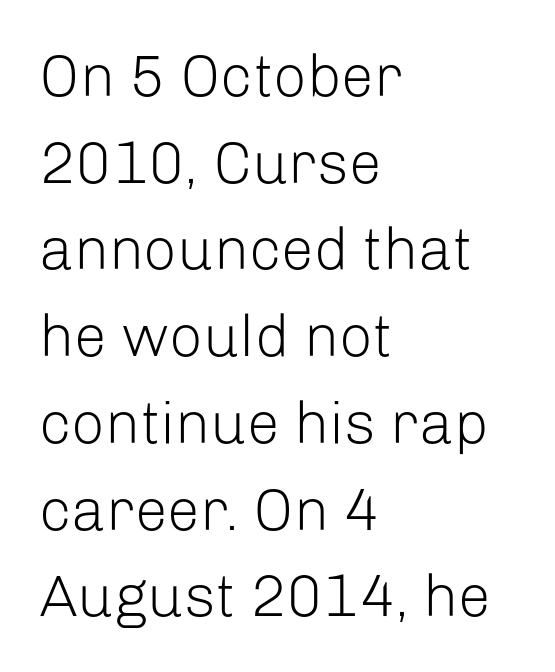
Short and long lines alike share a common starting point at left. Letterform terminals end flat and unadorned throughout the passage. Varying glyph widths throughout — classic text-font behaviour. This sample uses plain, unmodified letter spacing. Posture: straight, roman, zero tilt. Whoever set this chose a conventional vertical rhythm.
